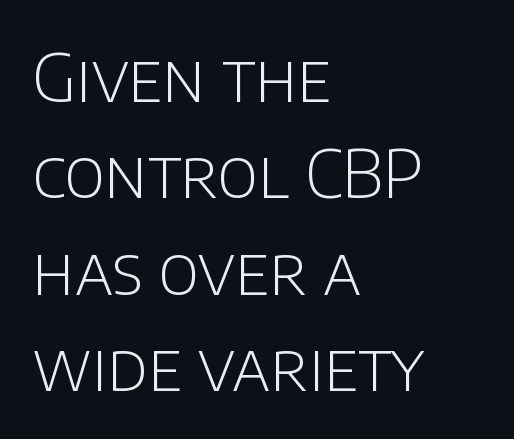
The image shows 67 px light sans-serif type, upright; set left-aligned, normal line spacing (1.44x), normal letter spacing, not underlined; low stroke contrast and a large x-height.
